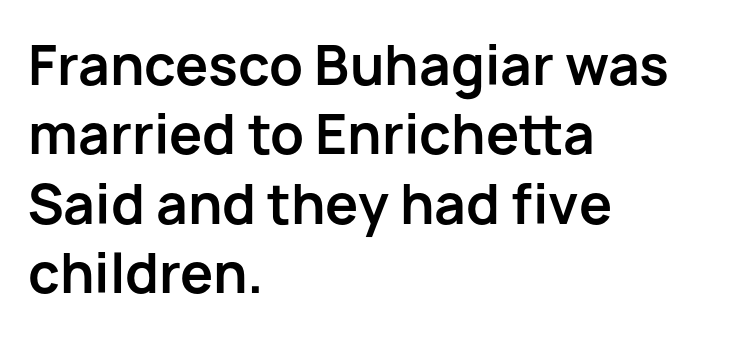
The image shows 53 px bold sans-serif type, upright; set left-aligned, normal line spacing (1.31x), normal letter spacing, not underlined; low stroke contrast and a medium x-height.
